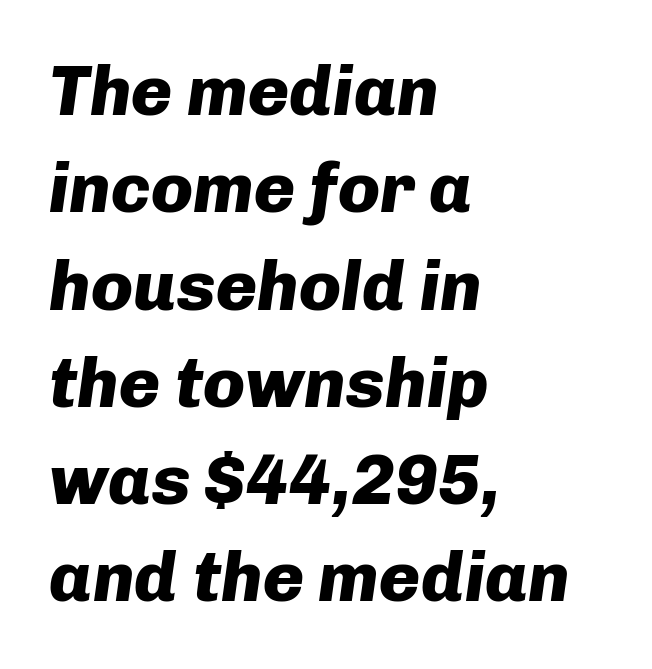
Q: Is the text bold? A: Yes.
Q: Is the text italic (slanted)? A: Yes, it leans right by about 8 degrees.
Q: Is the text underlined? A: No.
Q: How is the paragraph aligned? A: Left-aligned.
Q: Is the spacing between letters normal or unusually wide? A: Normal.
Q: Is the spacing between lines tight, normal or loose? A: Normal.
Q: Width (condensed, normal, or wide)? A: Normal.
Q: Stroke contrast? A: Low.
Q: x-height? A: Medium.
Q: Monospaced? A: No.
